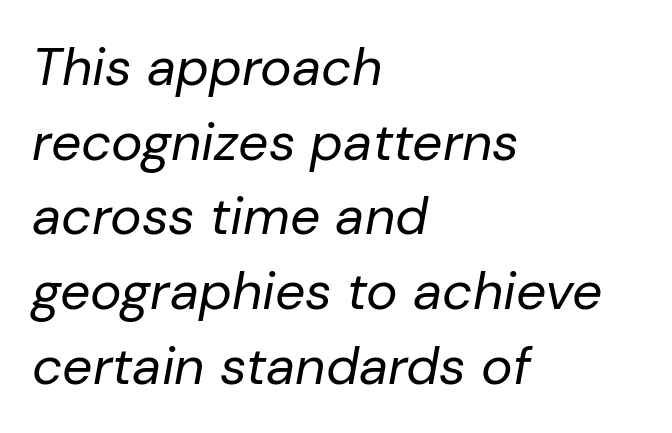
The image shows 53 px regular-weight type, italic (leaning right); set left-aligned, normal line spacing (1.41x), normal letter spacing, not underlined; low stroke contrast and a medium x-height.
